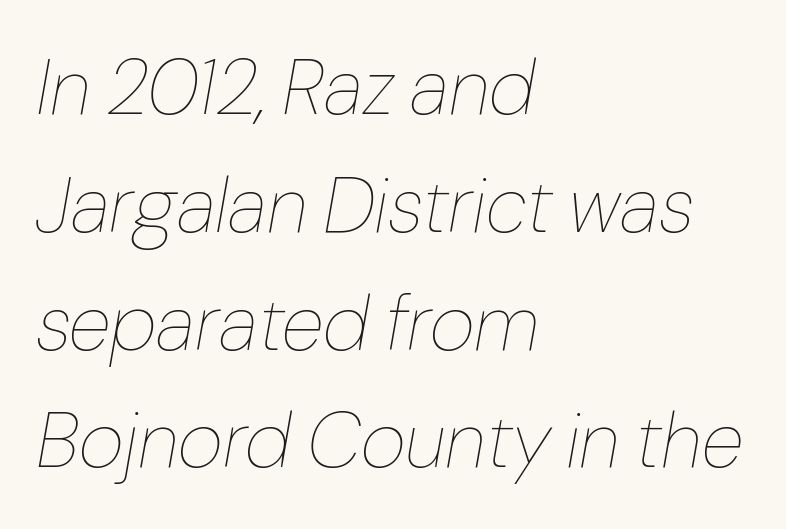
Q: Is the text bold? A: No.
Q: Is the text italic (slanted)? A: Yes, it leans right by about 10 degrees.
Q: Is the text underlined? A: No.
Q: How is the paragraph aligned? A: Left-aligned.
Q: Is the spacing between letters normal or unusually wide? A: Normal.
Q: Is the spacing between lines tight, normal or loose? A: Normal.
Q: Width (condensed, normal, or wide)? A: Normal.
Q: Stroke contrast? A: Low.
Q: x-height? A: Medium.
Q: Monospaced? A: No.
